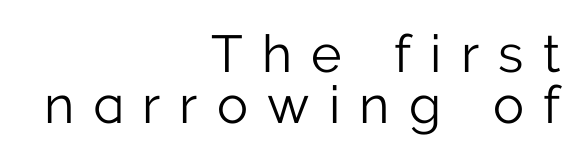
Q: Is the text bold? A: No.
Q: Is the text italic (slanted)? A: No, it is upright.
Q: Is the typeface a serif or a sans-serif typeface? A: Sans-serif.
Q: Is the text underlined? A: No.
Q: How is the paragraph aligned? A: Right-aligned.
Q: Is the spacing between letters normal or unusually wide? A: Unusually wide.
Q: Is the spacing between lines tight, normal or loose? A: Tight.
Q: Width (condensed, normal, or wide)? A: Normal.
Q: Stroke contrast? A: Low.
Q: x-height? A: Medium.
Q: Monospaced? A: No.
